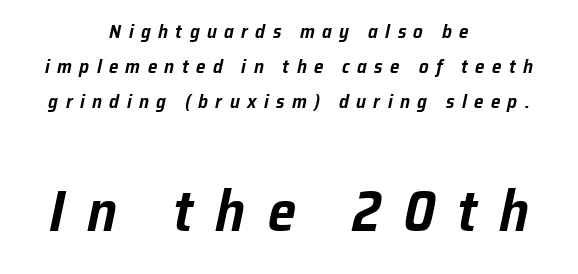
{"italic": "yes", "lean": "right", "slant_degrees": 12, "width": "normal", "stroke_contrast": "low", "x_height": "medium", "monospaced": "no", "underline": "no", "align": "center", "line_spacing_ratio": 1.84, "letter_spacing": "wide", "letter_spacing_em": 0.39, "larger_block": "second", "size_ratio": 3.0, "glyph_px": 57}
